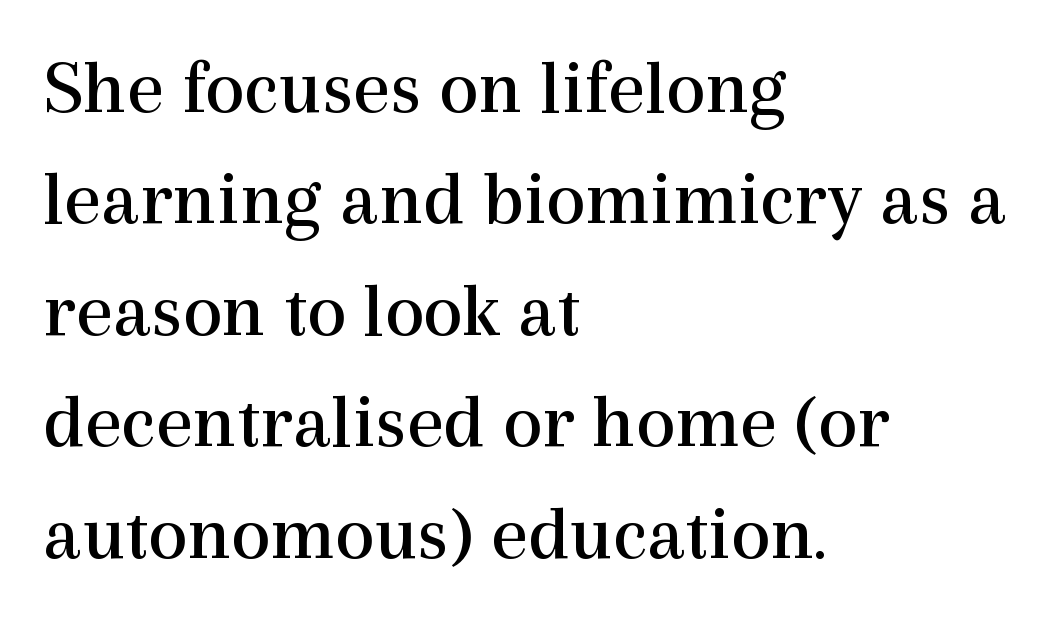
The image shows 79 px regular-weight serif type, upright; set left-aligned, normal line spacing (1.41x), normal letter spacing, not underlined; a medium x-height.
